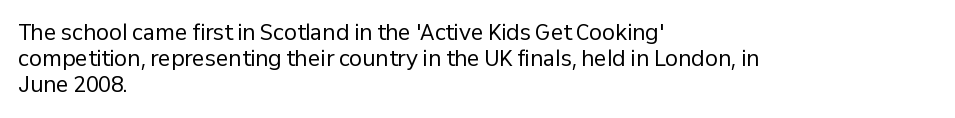
Does extra space separate the letters? No, they use regular spacing. Layout note: lines flush left. The area under the type is left untouched. This reads as an unemphasized weight, regular at the heaviest. This is roman type, the default non-slanted kind. Vertical spacing — default.
